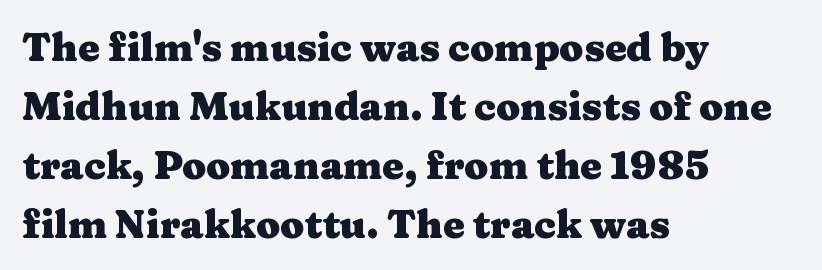
{"serif": "yes", "italic": "no", "bold": "yes", "weight": "heavy", "width": "wide", "stroke_contrast": "medium", "x_height": "medium", "monospaced": "no", "underline": "no", "align": "left", "line_spacing": "normal", "line_spacing_ratio": 1.51, "letter_spacing": "normal", "letter_spacing_em": 0.0, "glyph_px": 39}
